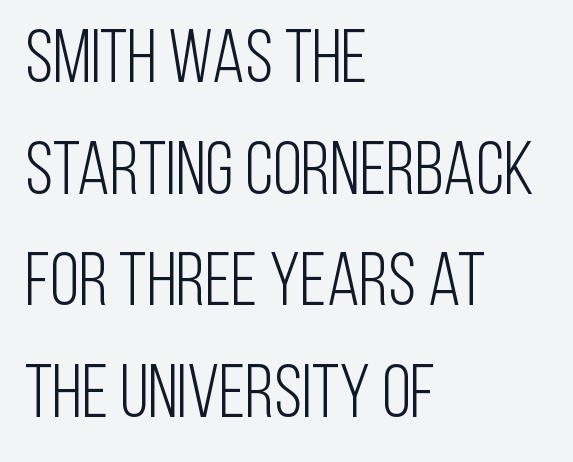
The image shows 75 px light, condensed sans-serif type, upright; set left-aligned, normal line spacing (1.49x), normal letter spacing, not underlined; low stroke contrast and a large x-height.
